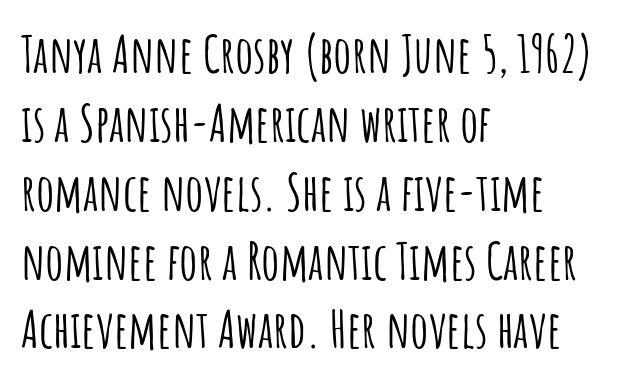
Alignment: flush left. Vertical spacing — default. Nobody drew a line under any word here. This sample has the flowing, uneven cadence of proportional lettering. Typographically, this falls in the sans-serif category.
